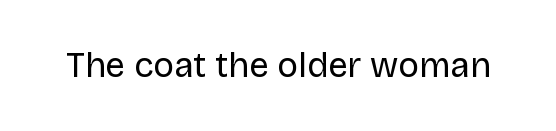
The image shows 35 px regular-weight sans-serif type, upright; set normal letter spacing, not underlined; low stroke contrast and a large x-height.
